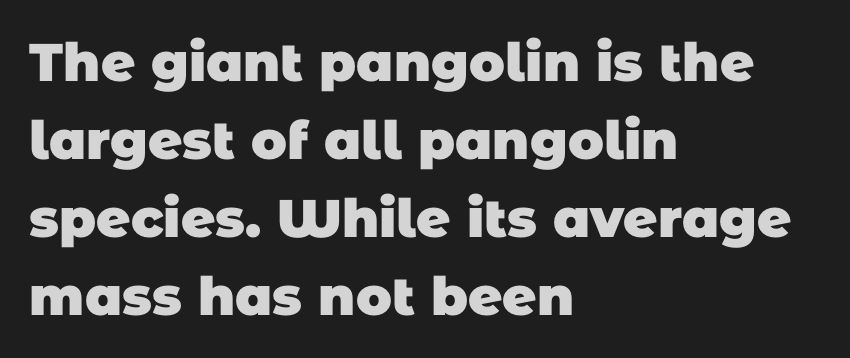
The passage shown stacks its lines at a standard gap. The paragraph has a hard left edge and a soft right edge. The glyphs in this specimen are sans serif. This rendering leaves character spacing at its baseline value. Emphasis by weight is at full strength: bold.
